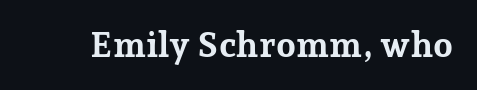
Q: Is the text bold? A: Yes.
Q: Is the text italic (slanted)? A: No, it is upright.
Q: Is the typeface a serif or a sans-serif typeface? A: Serif.
Q: Is the text underlined? A: No.
Q: Is the spacing between letters normal or unusually wide? A: Normal.
Q: Width (condensed, normal, or wide)? A: Normal.
Q: Stroke contrast? A: Low.
Q: x-height? A: Medium.
Q: Monospaced? A: No.
